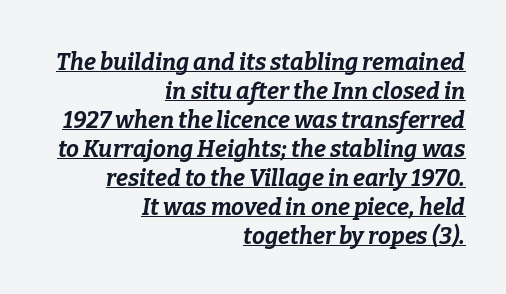
The image shows 23 px bold type, italic (leaning right); set right-aligned, normal line spacing (1.26x), normal letter spacing, underlined.
